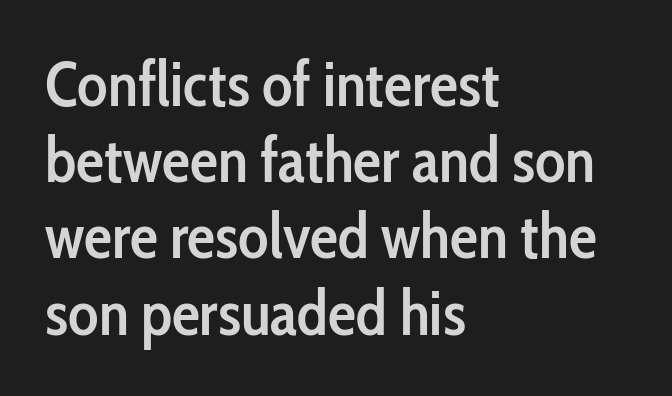
Q: Is the text bold? A: Semi-bold.
Q: Is the text italic (slanted)? A: No, it is upright.
Q: Is the typeface a serif or a sans-serif typeface? A: Sans-serif.
Q: Is the text underlined? A: No.
Q: How is the paragraph aligned? A: Left-aligned.
Q: Is the spacing between letters normal or unusually wide? A: Normal.
Q: Width (condensed, normal, or wide)? A: Condensed.
Q: Stroke contrast? A: Low.
Q: x-height? A: Medium.
Q: Monospaced? A: No.
